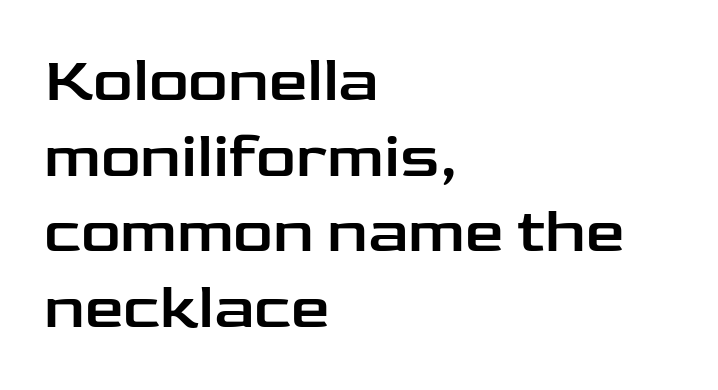
{"serif": "no", "italic": "no", "width": "wide", "stroke_contrast": "low", "x_height": "medium", "monospaced": "no", "underline": "no", "align": "left", "line_spacing_ratio": 1.22, "letter_spacing": "normal", "letter_spacing_em": 0.0, "glyph_px": 62}
